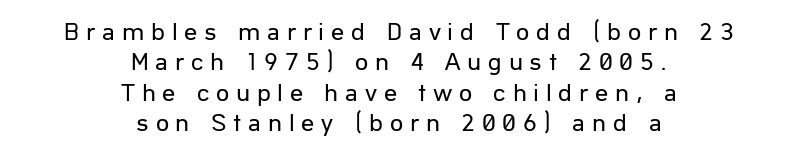
Tracking here is generous; glyphs stand well apart from one another. Descenders hang freely into open space. No letter is thick-stroked: the sample isn't bold. The type sits square on the baseline with zero lean. Compared with a flush-left layout, this one balances lines on the center instead.
